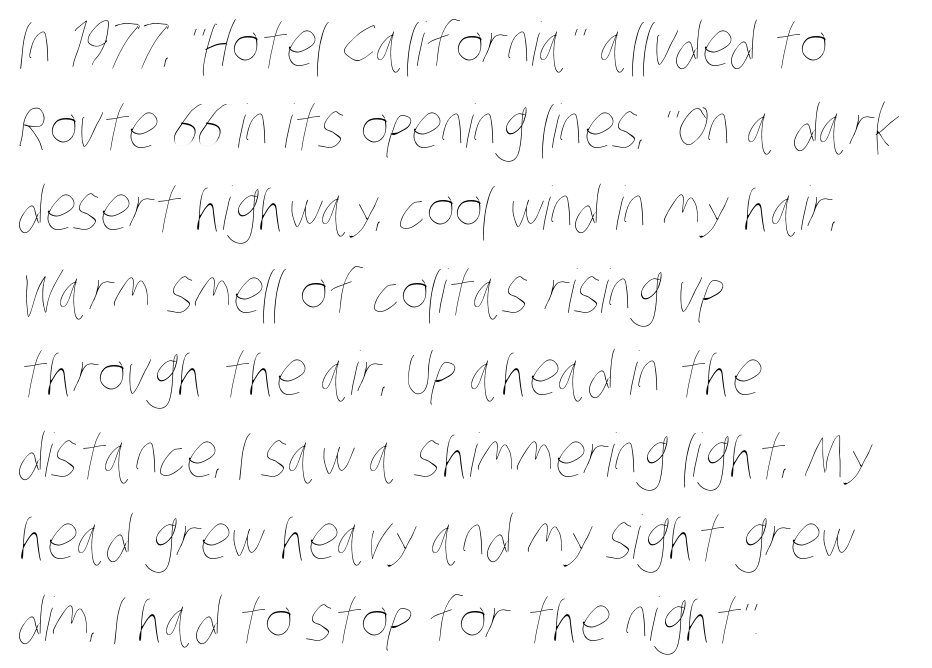
A typesetter would call this zero additional tracking. The vertical gap from one line to the next is medium. If you drew a ruler down the left edge, every line would touch it. Clear beneath every line of the passage. Spacing verdict: proportional, widths tailored to each character.
